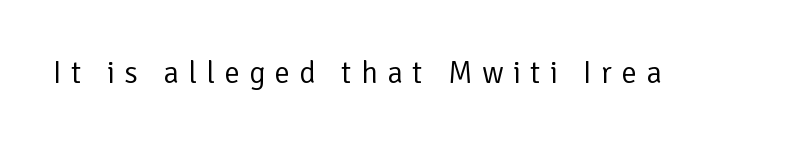
Q: Is the text bold? A: No.
Q: Is the text italic (slanted)? A: No, it is upright.
Q: Is the typeface a serif or a sans-serif typeface? A: Sans-serif.
Q: Is the text underlined? A: No.
Q: Is the spacing between letters normal or unusually wide? A: Unusually wide.
Q: Width (condensed, normal, or wide)? A: Normal.
Q: Stroke contrast? A: Low.
Q: x-height? A: Medium.
Q: Monospaced? A: No.
